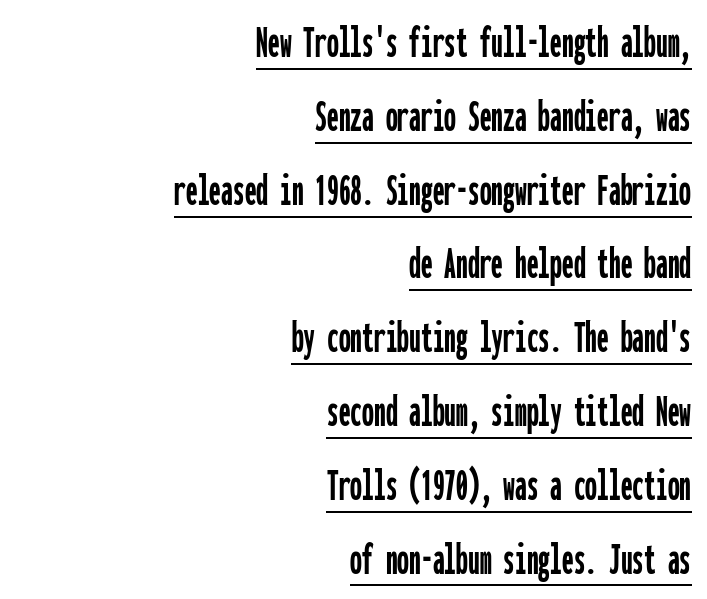
This is sans-serif lettering, the kind often seen on screens and signage. Posture: straight, roman, zero tilt. No extra tracking has been applied to these lines. Vertically, the passage feels balanced, rows spaced as you'd expect. The rendering anchors every line to the right-hand side. Students, observe the line beneath the letters — that is underlining.
